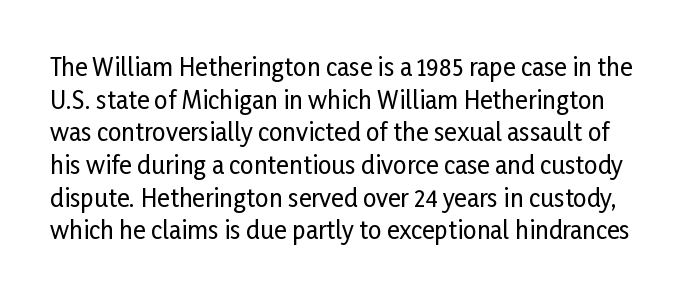
Any mark beneath the type? The region is blank. The letters stand straight up with perfectly vertical stems. Interline gaps are of average width in this sample. No extra tracking has been applied to these lines.
